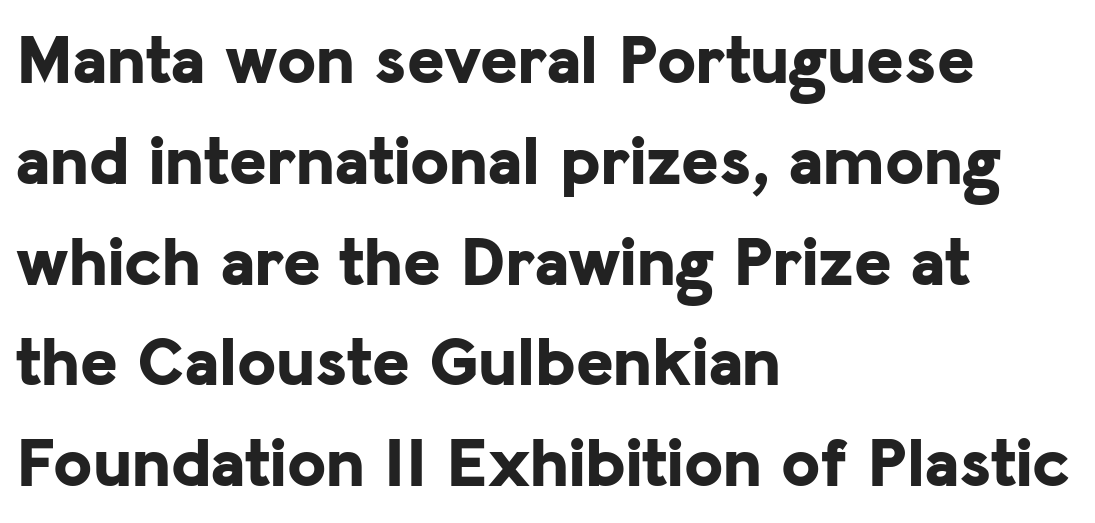
The image shows 71 px bold sans-serif type, upright; set left-aligned, normal line spacing (1.42x), normal letter spacing, not underlined; low stroke contrast and a medium x-height.
